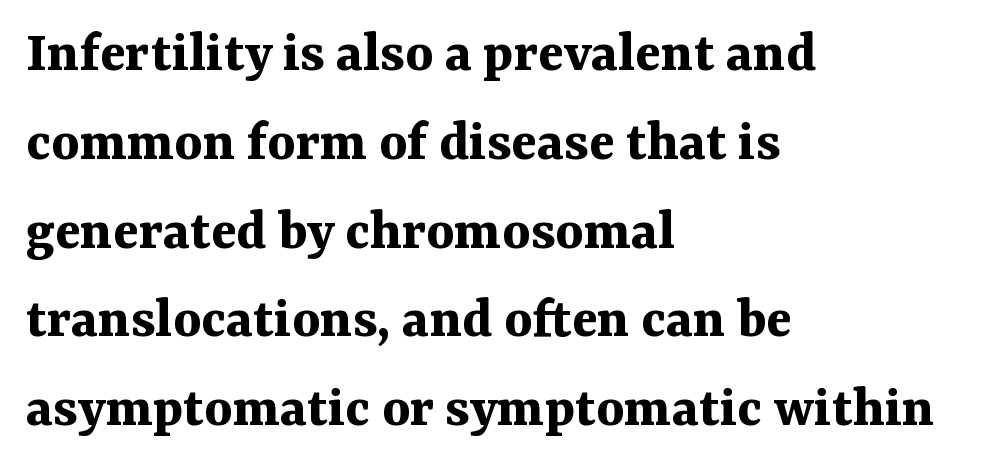
Q: Is the text bold? A: Yes.
Q: Is the text italic (slanted)? A: No, it is upright.
Q: Is the typeface a serif or a sans-serif typeface? A: Serif.
Q: Is the text underlined? A: No.
Q: How is the paragraph aligned? A: Left-aligned.
Q: Is the spacing between letters normal or unusually wide? A: Normal.
Q: Is the spacing between lines tight, normal or loose? A: Normal.
Q: Width (condensed, normal, or wide)? A: Normal.
Q: Stroke contrast? A: Medium.
Q: x-height? A: Medium.
Q: Monospaced? A: No.
